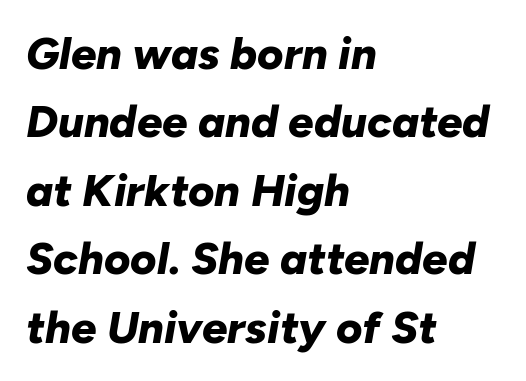
{"italic": "yes", "lean": "right", "slant_degrees": 10, "bold": "yes", "weight": "bold", "width": "normal", "stroke_contrast": "low", "x_height": "medium", "monospaced": "no", "underline": "no", "align": "left", "line_spacing": "normal", "line_spacing_ratio": 1.52, "letter_spacing": "normal", "letter_spacing_em": 0.0, "glyph_px": 45}
